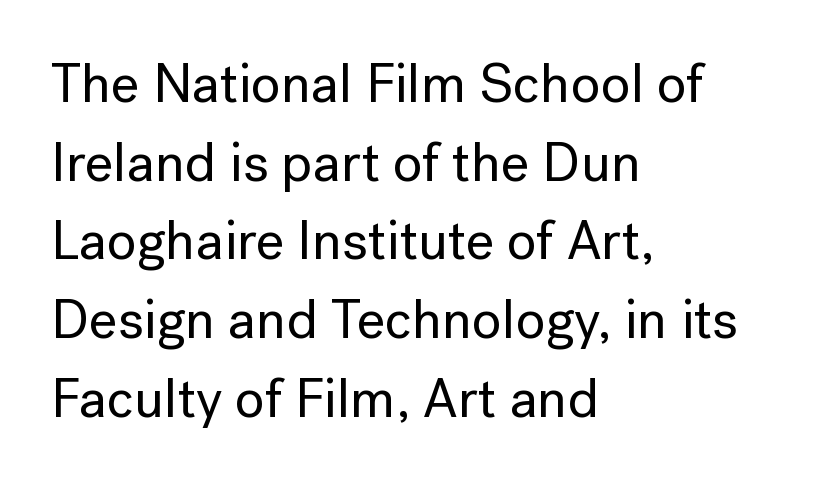
Proportional: the letters do not fall into vertical columns. The face used here is a sans, in the tradition of grotesques and geometrics. Rule under the text: the space is simply empty. Horizontal bands of white between lines are of average thickness. Characters remain perfectly vertical along every line.
